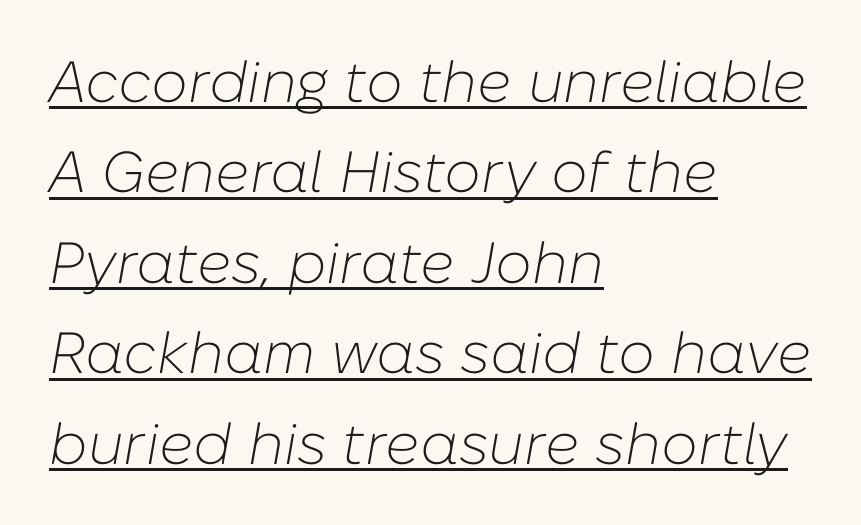
Spacing between characters is what you'd get straight out of the box. Proportional: the letters do not fall into vertical columns. Vertically, the passage feels balanced, rows spaced as you'd expect. Weight class: somewhere from thin through regular. Does the copy run flush right? No — it runs flush left.
